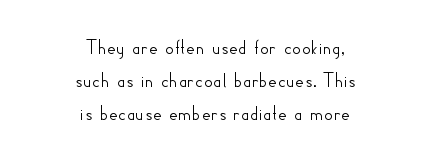
Designer's note — italics off, roman on. Words appear dense and cohesive because spacing is normal. Clear beneath every line of the passage. The rows are spaced the way most documents space them. Each line is balanced around a shared central axis.
